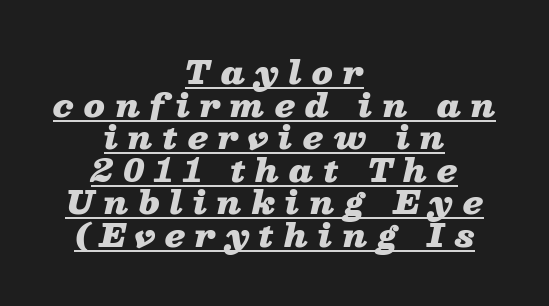
The image shows 31 px heavy, wide type, italic (leaning right); set centered, tight line spacing (1.05x), unusually wide letter spacing (+0.32 em), underlined; low stroke contrast and a medium x-height.
